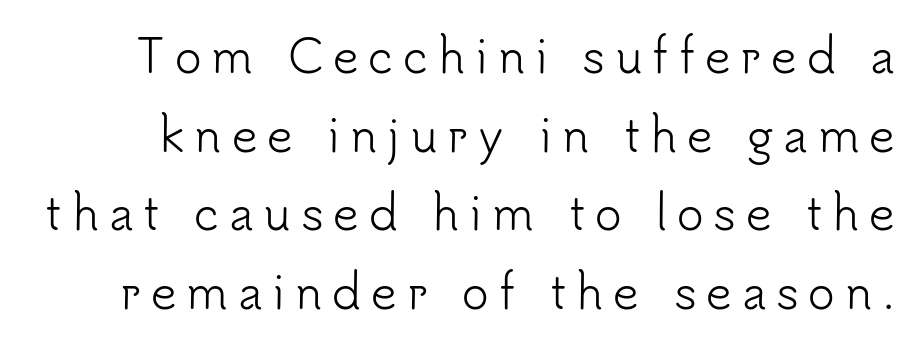
{"serif": "no", "italic": "no", "bold": "no", "weight": "light", "width": "normal", "stroke_contrast": "low", "x_height": "small", "monospaced": "no", "underline": "no", "line_spacing_ratio": 1.75, "letter_spacing": "wide", "letter_spacing_em": 0.22, "glyph_px": 45}
